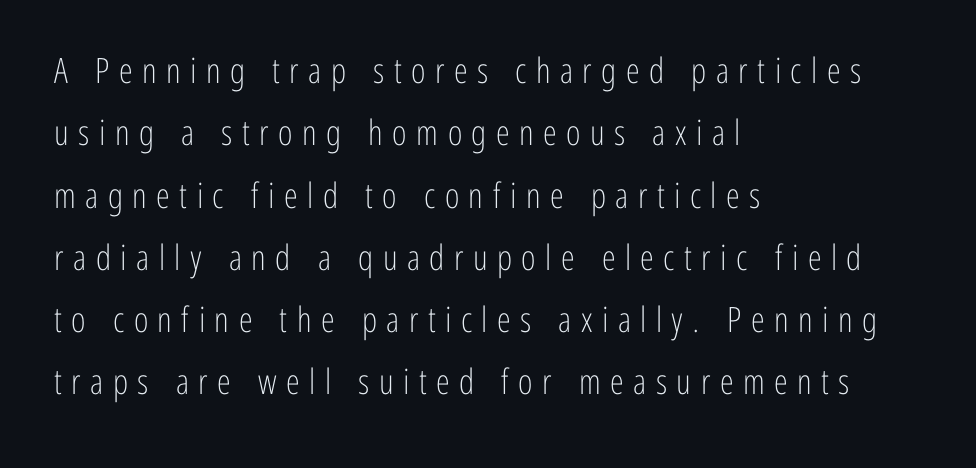
Q: Is the text bold? A: No.
Q: Is the text italic (slanted)? A: No, it is upright.
Q: Is the typeface a serif or a sans-serif typeface? A: Sans-serif.
Q: Is the text underlined? A: No.
Q: How is the paragraph aligned? A: Left-aligned.
Q: Is the spacing between letters normal or unusually wide? A: Unusually wide.
Q: Width (condensed, normal, or wide)? A: Condensed.
Q: Stroke contrast? A: Low.
Q: x-height? A: Medium.
Q: Monospaced? A: No.
